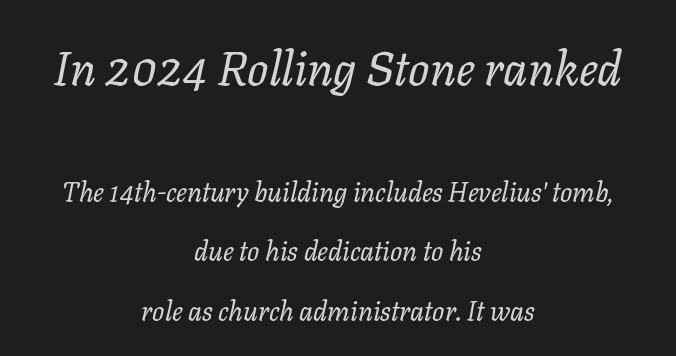
{"italic": "yes", "lean": "right", "slant_degrees": 11, "bold": "no", "weight": "regular", "width": "normal", "stroke_contrast": "low", "x_height": "medium", "monospaced": "no", "underline": "no", "align": "center", "line_spacing": "loose", "line_spacing_ratio": 2.2, "letter_spacing": "normal", "letter_spacing_em": 0.0, "larger_block": "first", "size_ratio": 1.74, "glyph_px": 47}
